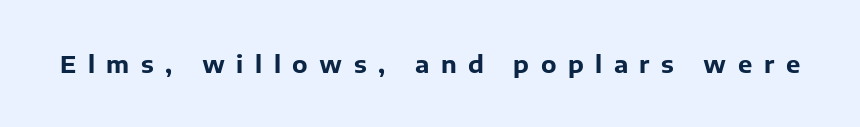
Only glyphs here, with clear space below each row. Unlike italic type, these characters show no tilt at all. Caption: bold face, heavy strokes. Characters follow at a spacing far wider than the type designer built in.
